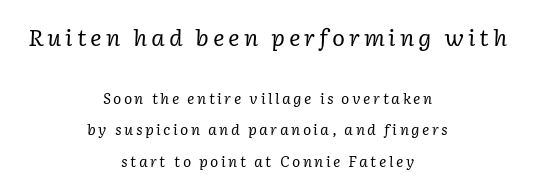
The image shows 22 px text type, italic (leaning right); set centered, loose line spacing (2.24x), not underlined; the first (top) block is 1.57x larger.
